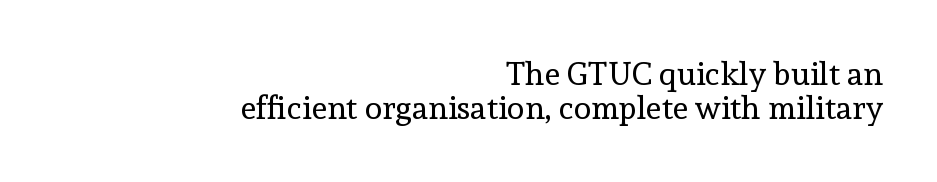
{"serif": "yes", "italic": "no", "bold": "no", "weight": "regular", "width": "normal", "x_height": "medium", "monospaced": "no", "underline": "no", "align": "right", "line_spacing": "tight", "line_spacing_ratio": 1.07, "letter_spacing": "normal", "letter_spacing_em": 0.0, "glyph_px": 32}
